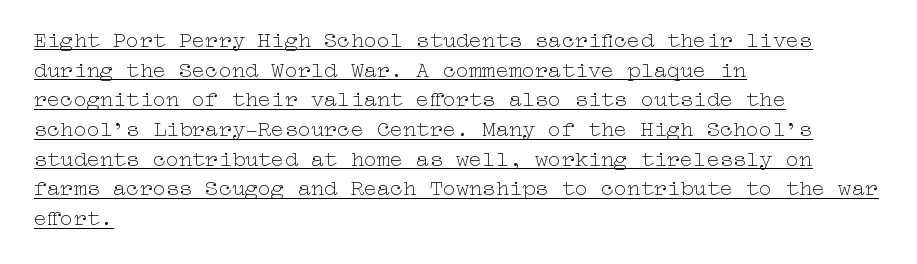
The image shows 22 px text type, upright; set left-aligned, normal line spacing (1.35x), normal letter spacing, underlined.
